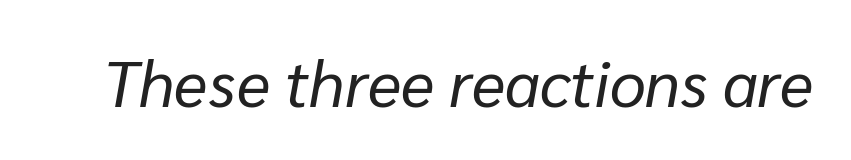
Q: Is the text bold? A: No.
Q: Is the text italic (slanted)? A: Yes, it leans right by about 10 degrees.
Q: Is the text underlined? A: No.
Q: Is the spacing between letters normal or unusually wide? A: Normal.
Q: Width (condensed, normal, or wide)? A: Normal.
Q: Stroke contrast? A: Low.
Q: x-height? A: Medium.
Q: Monospaced? A: No.
